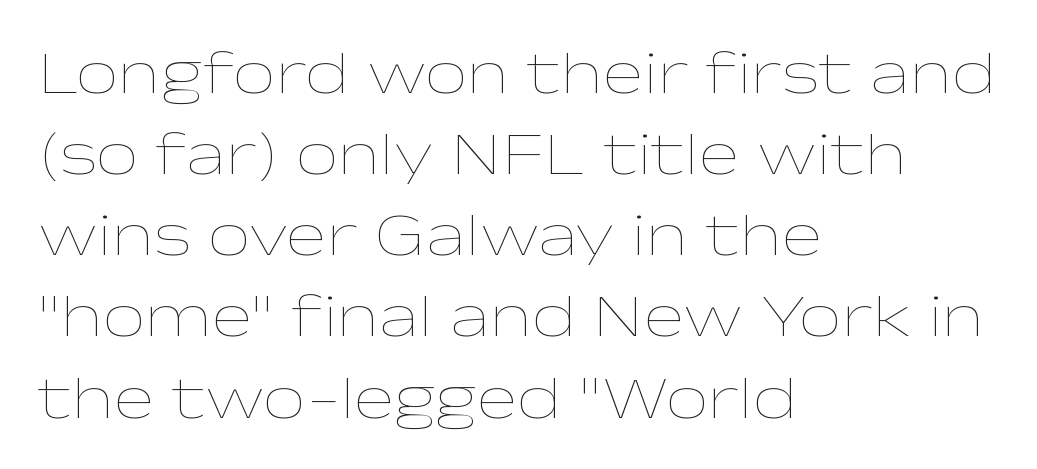
The image shows 61 px thin, wide type, upright; set left-aligned, normal line spacing (1.33x), normal letter spacing, not underlined; low stroke contrast and a medium x-height.
